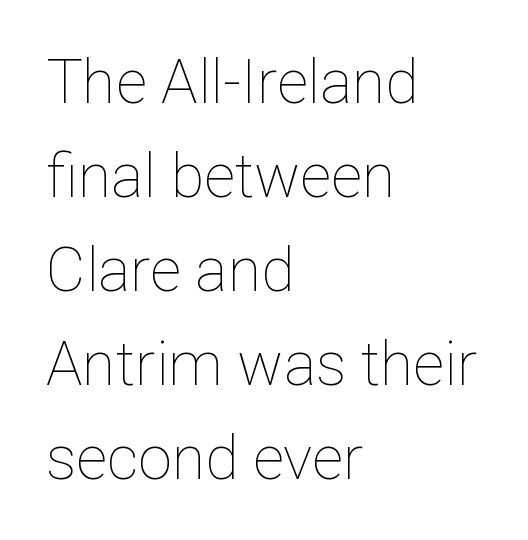
{"italic": "no", "bold": "no", "weight": "thin", "width": "normal", "stroke_contrast": "low", "x_height": "medium", "monospaced": "no", "underline": "no", "align": "left", "line_spacing": "normal", "line_spacing_ratio": 1.54, "letter_spacing": "normal", "letter_spacing_em": 0.0, "glyph_px": 61}
